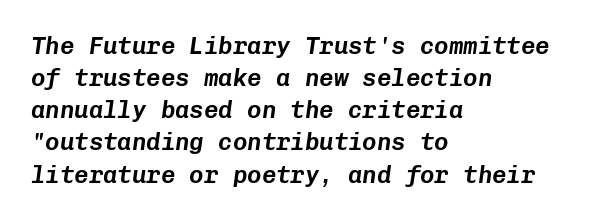
The image shows 24 px text type, italic (leaning right); set left-aligned, normal line spacing (1.34x), normal letter spacing, not underlined.
